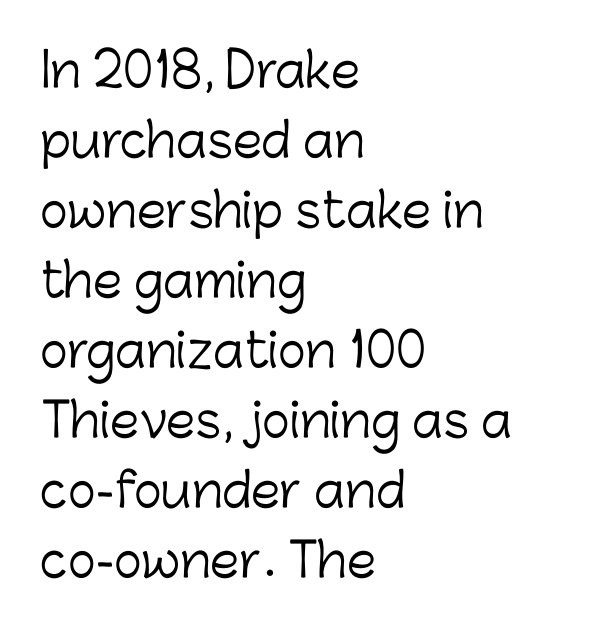
The image shows 47 px light sans-serif type, upright; set left-aligned, normal line spacing (1.49x), normal letter spacing, not underlined; low stroke contrast and a medium x-height.
